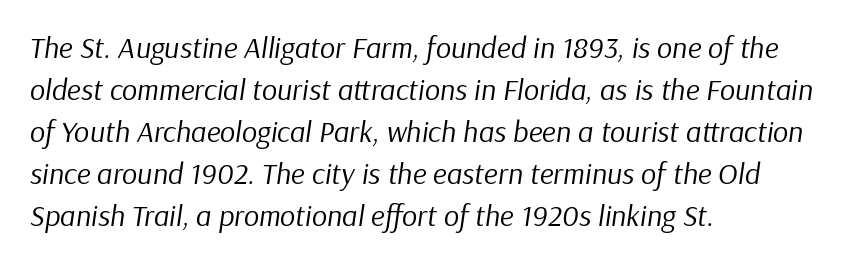
Check the space under the baseline: it is left empty. The lines in this sample share a left origin and differ only in where they stop. Compared with typical body copy, the letter spacing here is the same. This is oblique type, the kind used for emphasis or titles.
